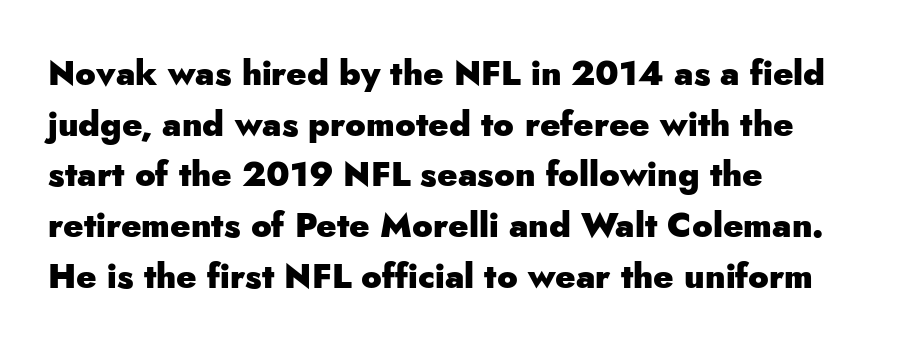
The image shows 34 px heavy sans-serif type, upright; set left-aligned, normal line spacing (1.49x), normal letter spacing, not underlined; low stroke contrast and a small x-height.
